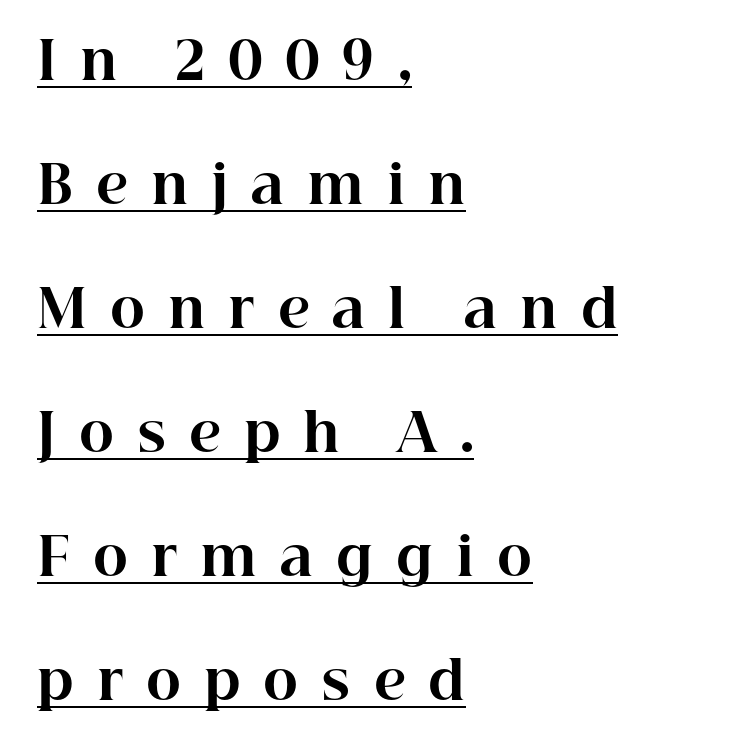
The letters carry serifs — small finishing strokes at the ends of their stems. These lines are rendered in a variable-pitch font. You could only call the tracking loose — the letters float apart. Rows of type keep a wide berth in the vertical direction. The glyphs have the mass of a bold cut. Descenders here cross a horizontal rule under the line.
